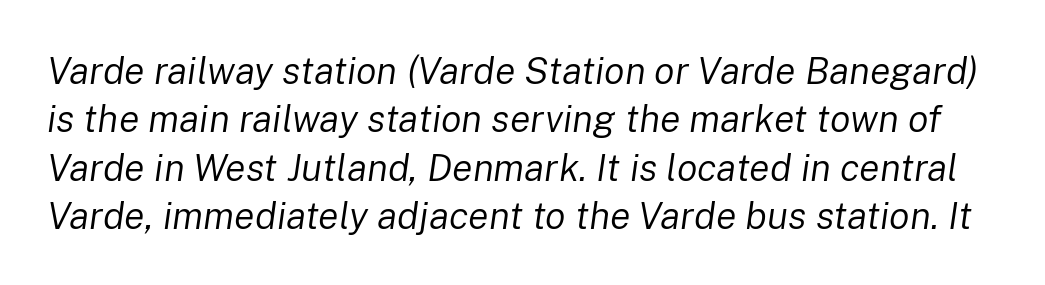
{"italic": "yes", "lean": "right", "slant_degrees": 8, "bold": "no", "weight": "regular", "width": "normal", "stroke_contrast": "low", "x_height": "medium", "monospaced": "no", "underline": "no", "line_spacing": "normal", "line_spacing_ratio": 1.27, "letter_spacing": "normal", "letter_spacing_em": 0.0, "glyph_px": 38}
